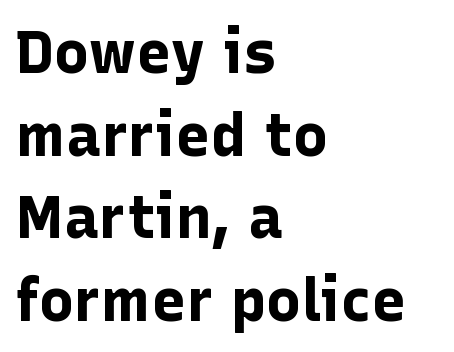
{"serif": "no", "italic": "no", "bold": "yes", "weight": "bold", "width": "normal", "stroke_contrast": "low", "x_height": "medium", "monospaced": "no", "underline": "no", "align": "left", "line_spacing": "normal", "line_spacing_ratio": 1.4, "letter_spacing": "normal", "letter_spacing_em": 0.0, "glyph_px": 59}
